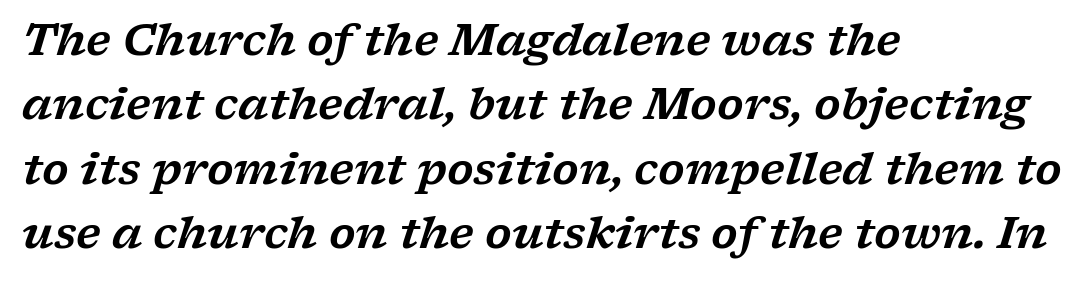
The designer left line spacing at the default. A typesetter would label this face a serif. Characters follow at the spacing the type designer built in. Notice how the passage keeps a crisp vertical edge on the left only. Underline: absent. Proportional: the letters do not fall into vertical columns.
